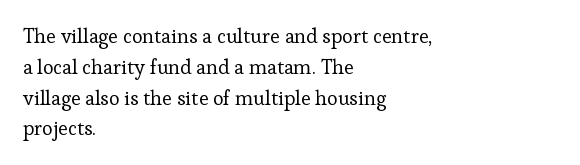
Unmarked baselines from the first word to the last. Between one letter and the next there's only the usual sliver of space. Left-aligned paragraph, ragged on the right. Compared with typical paragraphs, the rows here are spaced about the same. It's the straight-up-and-down kind of type.
